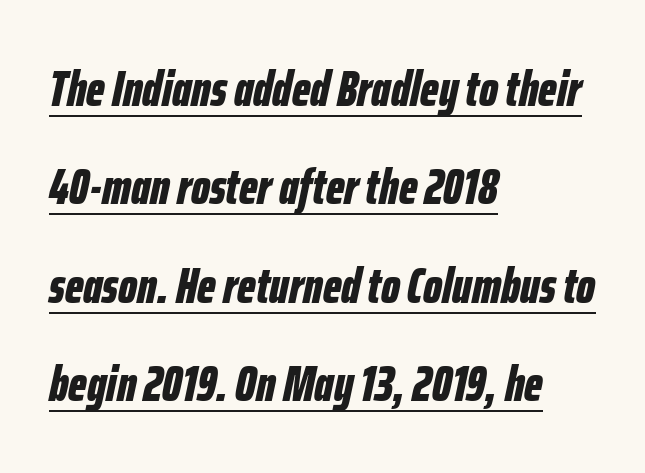
{"italic": "yes", "lean": "right", "slant_degrees": 12, "bold": "yes", "weight": "bold", "width": "condensed", "stroke_contrast": "low", "x_height": "medium", "monospaced": "no", "underline": "yes", "align": "left", "line_spacing": "loose", "line_spacing_ratio": 1.97, "letter_spacing": "normal", "letter_spacing_em": 0.0, "glyph_px": 50}
